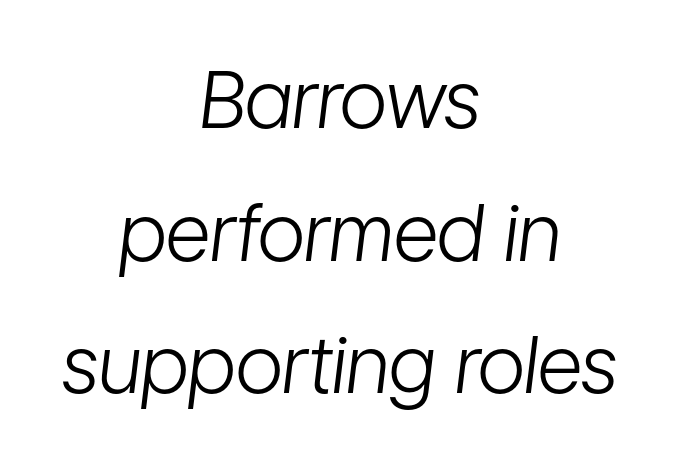
{"italic": "yes", "lean": "right", "slant_degrees": 7, "bold": "no", "weight": "light", "width": "condensed", "stroke_contrast": "low", "x_height": "medium", "monospaced": "no", "underline": "no", "align": "center", "line_spacing": "normal", "line_spacing_ratio": 1.7, "letter_spacing": "normal", "letter_spacing_em": 0.0, "glyph_px": 78}
